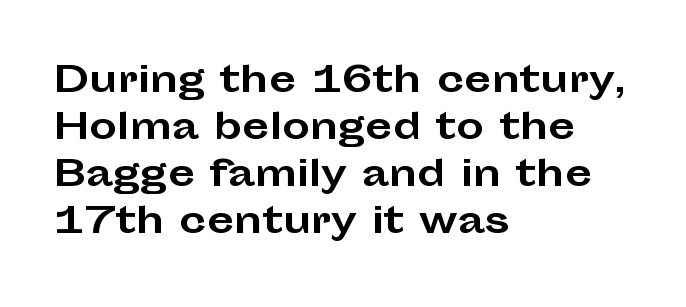
{"serif": "no", "italic": "no", "bold": "yes", "weight": "bold", "width": "wide", "stroke_contrast": "low", "x_height": "medium", "monospaced": "no", "underline": "no", "align": "left", "line_spacing": "normal", "line_spacing_ratio": 1.34, "letter_spacing": "normal", "letter_spacing_em": 0.0, "glyph_px": 35}
